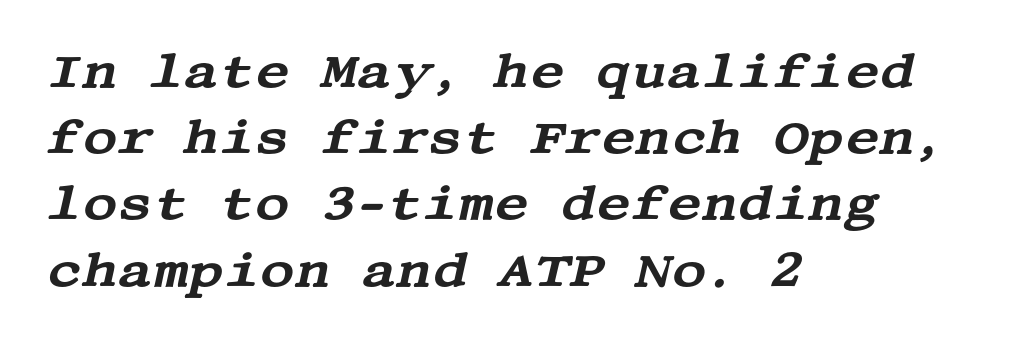
Q: Is the text italic (slanted)? A: Yes, it leans right by about 13 degrees.
Q: Is the typeface a serif or a sans-serif typeface? A: Serif.
Q: Is the text underlined? A: No.
Q: How is the paragraph aligned? A: Left-aligned.
Q: Is the spacing between letters normal or unusually wide? A: Normal.
Q: Is the spacing between lines tight, normal or loose? A: Normal.
Q: Width (condensed, normal, or wide)? A: Wide.
Q: Stroke contrast? A: Medium.
Q: x-height? A: Large.
